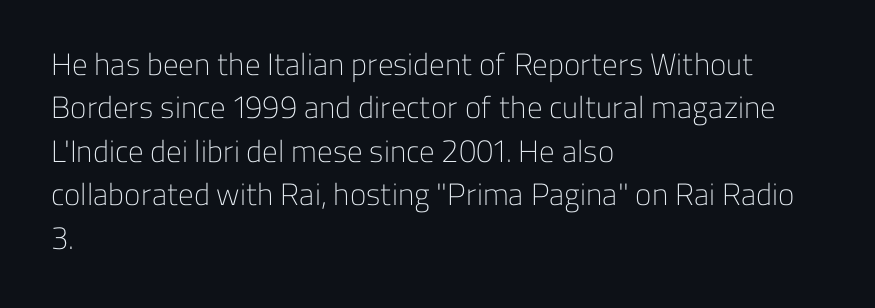
Q: Is the text bold? A: No.
Q: Is the text italic (slanted)? A: No, it is upright.
Q: Is the typeface a serif or a sans-serif typeface? A: Sans-serif.
Q: Is the text underlined? A: No.
Q: How is the paragraph aligned? A: Left-aligned.
Q: Is the spacing between letters normal or unusually wide? A: Normal.
Q: Is the spacing between lines tight, normal or loose? A: Normal.
Q: Width (condensed, normal, or wide)? A: Normal.
Q: Stroke contrast? A: Low.
Q: x-height? A: Medium.
Q: Monospaced? A: No.
